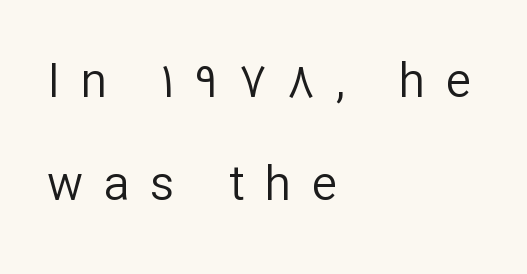
{"serif": "no", "italic": "no", "bold": "no", "weight": "regular", "width": "normal", "stroke_contrast": "low", "x_height": "medium", "monospaced": "no", "underline": "no", "align": "left", "line_spacing": "loose", "line_spacing_ratio": 2.15, "letter_spacing": "wide", "letter_spacing_em": 0.43, "glyph_px": 48}
